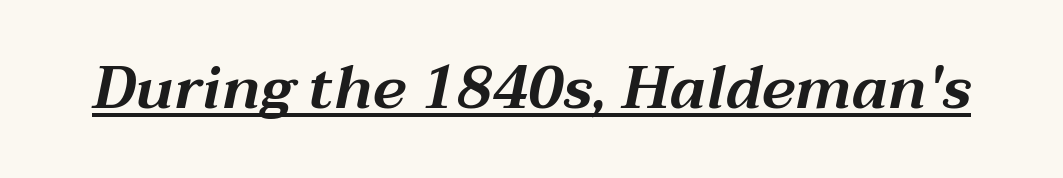
The image shows 60 px wide type, italic (leaning right); set normal letter spacing, underlined; medium stroke contrast and a medium x-height.
